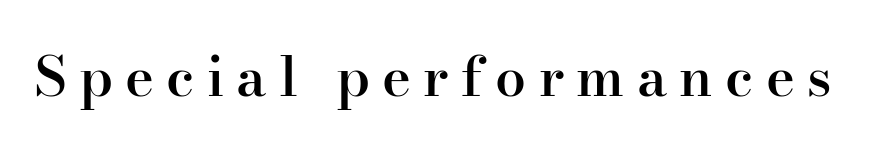
The image shows 55 px semibold serif type, upright; set unusually wide letter spacing (+0.22 em), not underlined; high stroke contrast and a small x-height.
